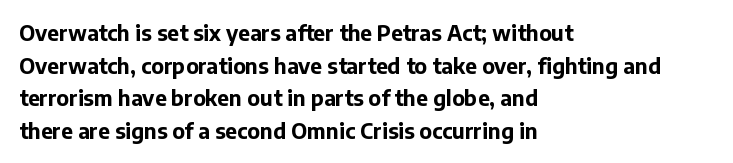
{"italic": "no", "bold": "yes", "underline": "no", "align": "left", "line_spacing": "normal", "line_spacing_ratio": 1.55, "letter_spacing": "normal", "letter_spacing_em": 0.0, "glyph_px": 21}
